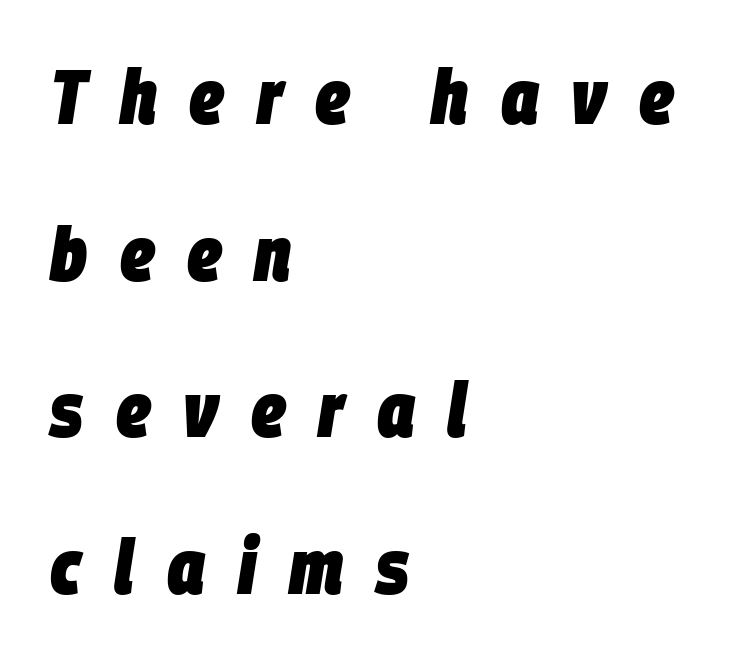
{"italic": "yes", "lean": "right", "slant_degrees": 9, "bold": "yes", "weight": "heavy", "width": "condensed", "stroke_contrast": "low", "x_height": "large", "monospaced": "no", "underline": "no", "align": "left", "line_spacing": "loose", "line_spacing_ratio": 2.06, "letter_spacing": "wide", "letter_spacing_em": 0.43, "glyph_px": 76}
